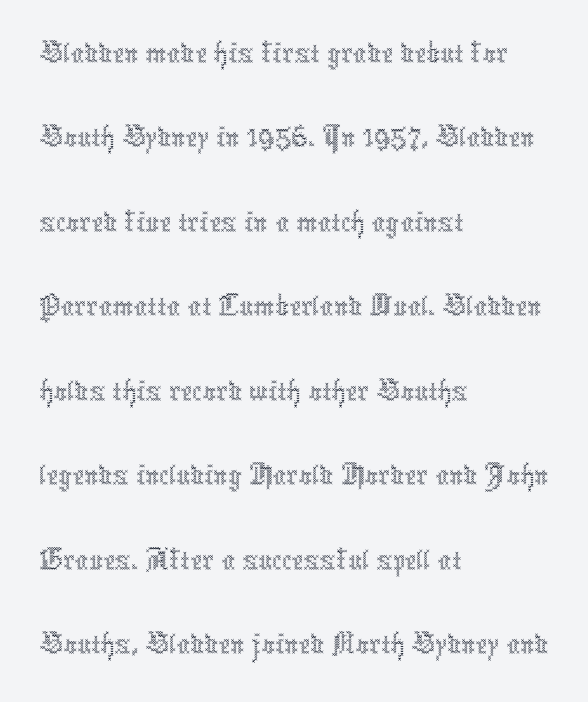
The image shows 66 px thin, condensed type, upright; set left-aligned, normal line spacing (1.28x), normal letter spacing, not underlined; a medium x-height.
